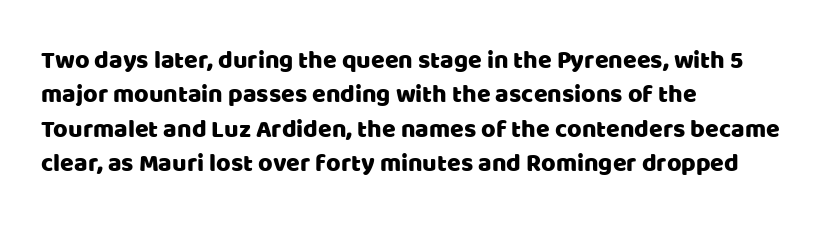
The image shows 25 px text type, upright; set left-aligned, normal line spacing (1.38x), normal letter spacing, not underlined.
